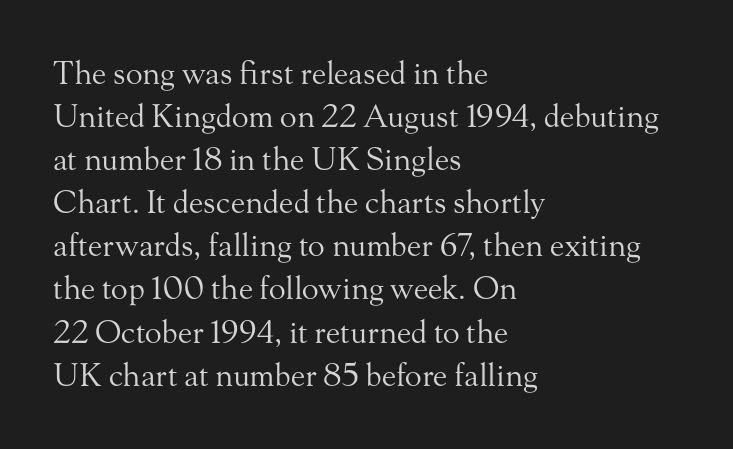
Vertical stems look standard width or narrower in stroke. Classification — serif. The rendering keeps characters at their native spacing. Line spacing here is normal.
